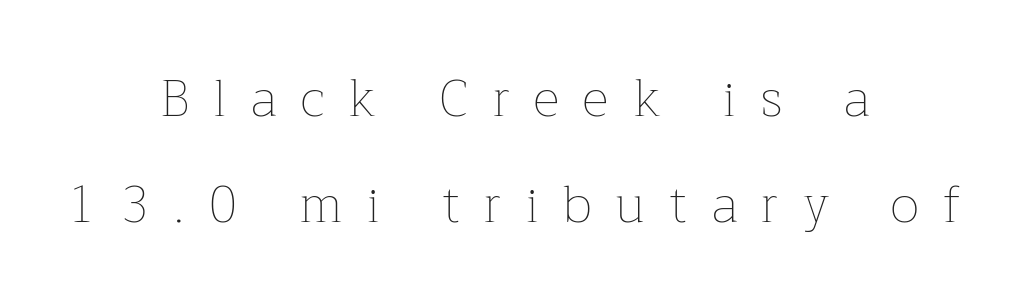
In terms of posture, this sample is upright. The passage shown has open, widely tracked lettering throughout. Spacing verdict: proportional, widths tailored to each character. Underline: absent. Leading is clearly above the norm, producing a sparse column.
